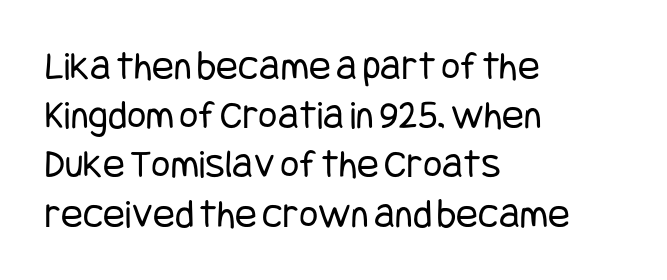
The image shows 41 px regular-weight, condensed sans-serif type, upright; set left-aligned, line spacing 1.2x, normal letter spacing, not underlined; low stroke contrast and a large x-height.
